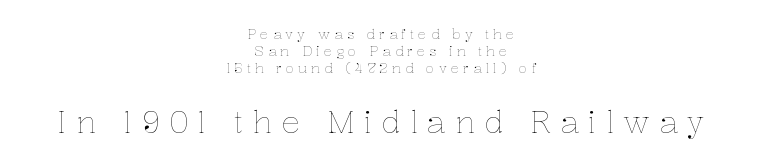
{"italic": "no", "bold": "no", "weight": "thin", "width": "normal", "stroke_contrast": "low", "x_height": "medium", "monospaced": "no", "underline": "no", "align": "center", "line_spacing_ratio": 1.22, "letter_spacing": "wide", "letter_spacing_em": 0.29, "larger_block": "second", "size_ratio": 2.21, "glyph_px": 31}
